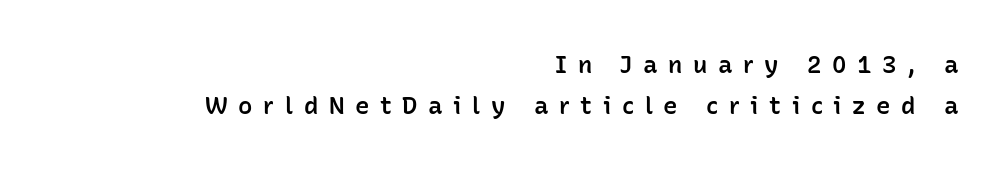
The specimen reads as upright at a glance. Descender tails drop into unmarked territory. Substantial extra tracking has been applied to these lines. Stroke thickness is moderately raised; the sample reads as semibold. The rag falls on the left side of this text block.
